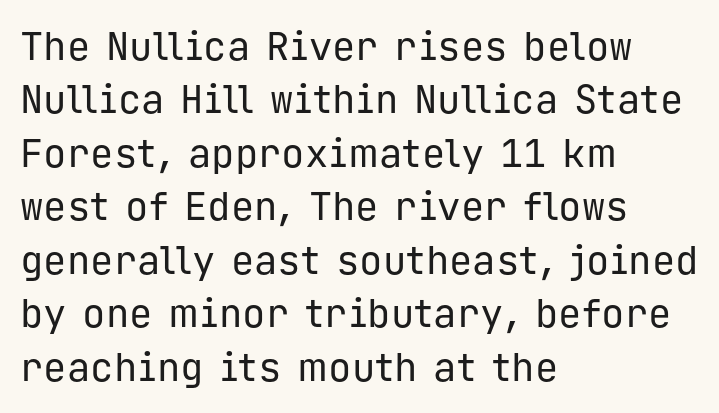
Regular leading. Posture: vertical. This rendering uses left alignment, leaving the right contour irregular. Regarding serifs, this sample does without them. Does extra space separate the letters? No, they use regular spacing.
